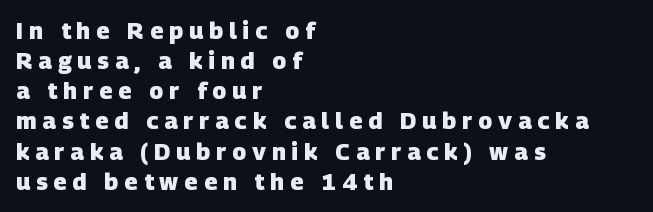
The image shows 23 px bold type; set left-aligned, normal line spacing (1.31x), unusually wide letter spacing (+0.26 em), not underlined.
